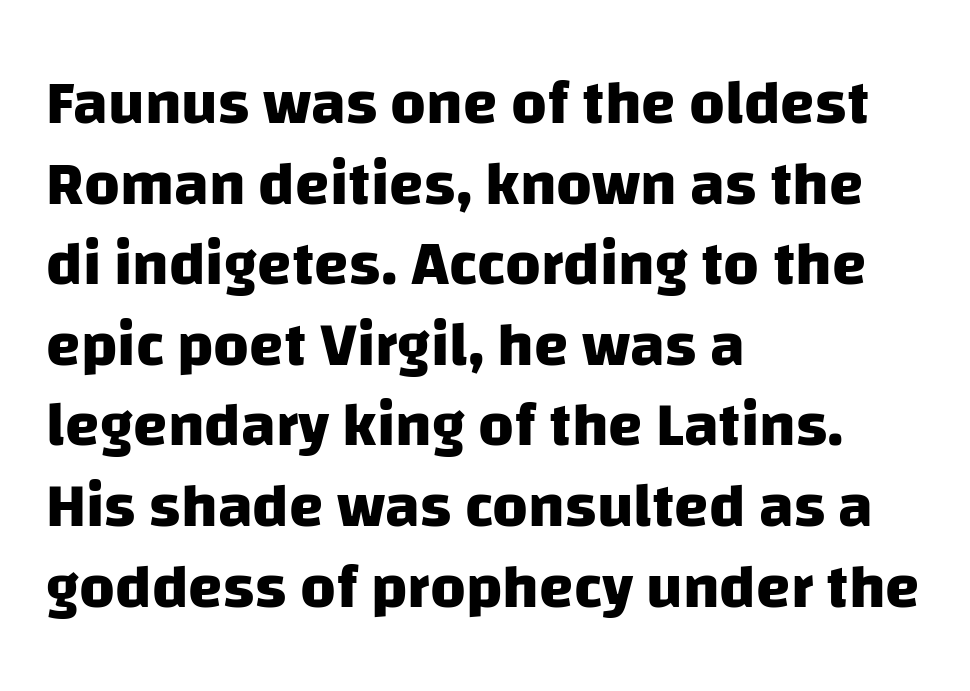
Q: Is the text bold? A: Yes.
Q: Is the typeface a serif or a sans-serif typeface? A: Sans-serif.
Q: Is the text underlined? A: No.
Q: How is the paragraph aligned? A: Left-aligned.
Q: Is the spacing between letters normal or unusually wide? A: Normal.
Q: Is the spacing between lines tight, normal or loose? A: Normal.
Q: Width (condensed, normal, or wide)? A: Normal.
Q: Stroke contrast? A: Low.
Q: x-height? A: Large.
Q: Monospaced? A: No.
